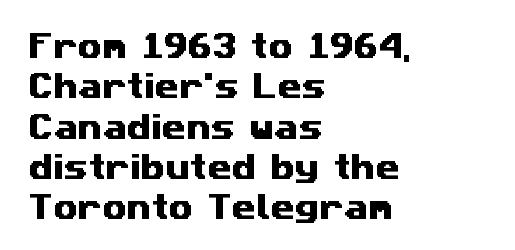
What kind of face is this? One without serifs — a sans. The rag falls on the right side of this text block. Do the characters align in a grid? No, the font is proportional. The passage shown is not underscored anywhere.
